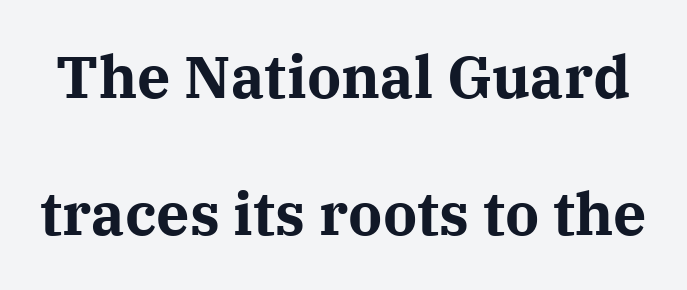
The image shows 59 px bold serif type, upright; set loose line spacing (2.33x), normal letter spacing, not underlined; medium stroke contrast and a medium x-height.
